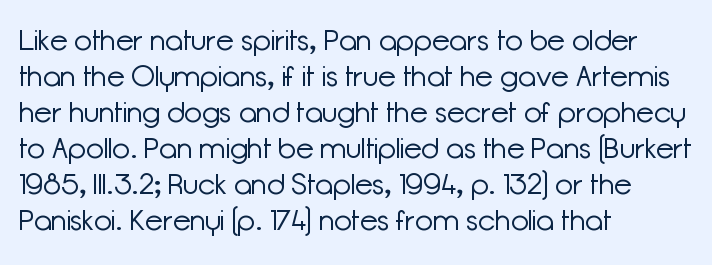
Serif or sans? Sans — the stroke terminals are bare. Horizontal alignment here is leftward, the default for most running prose. Default kerning and tracking; the words read as compact shapes. Style check: upright. Weight: in the light-to-regular range. Quick note: underline off.
